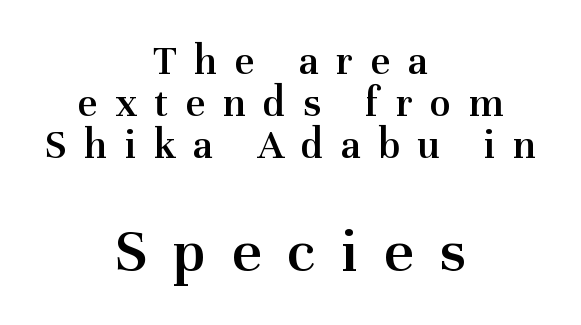
Q: Is the text bold? A: Semi-bold.
Q: Is the text italic (slanted)? A: No, it is upright.
Q: Is the typeface a serif or a sans-serif typeface? A: Serif.
Q: Is the text underlined? A: No.
Q: How is the paragraph aligned? A: Centered.
Q: Is the spacing between letters normal or unusually wide? A: Unusually wide.
Q: Is the spacing between lines tight, normal or loose? A: Tight.
Q: Which block of text is set in a larger size, the first (top) or the second (bottom)? A: The second (bottom) one.
Q: Width (condensed, normal, or wide)? A: Normal.
Q: Stroke contrast? A: Medium.
Q: x-height? A: Medium.
Q: Monospaced? A: No.
